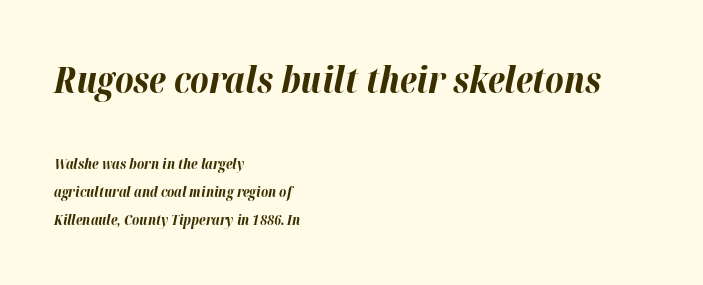
{"italic": "yes", "lean": "right", "slant_degrees": 12, "bold": "yes", "weight": "bold", "width": "normal", "stroke_contrast": "high", "x_height": "medium", "monospaced": "no", "underline": "no", "align": "left", "line_spacing": "loose", "line_spacing_ratio": 1.99, "letter_spacing": "normal", "letter_spacing_em": 0.0, "larger_block": "first", "size_ratio": 2.57, "glyph_px": 36}
